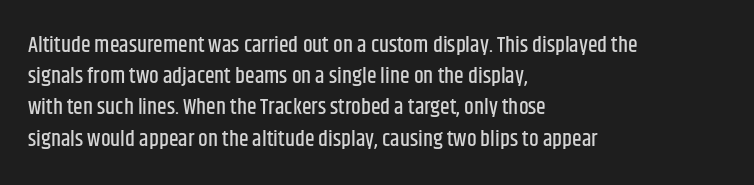
Q: Is the text italic (slanted)? A: No, it is upright.
Q: Is the text underlined? A: No.
Q: How is the paragraph aligned? A: Left-aligned.
Q: Is the spacing between letters normal or unusually wide? A: Normal.
Q: Is the spacing between lines tight, normal or loose? A: Normal.
